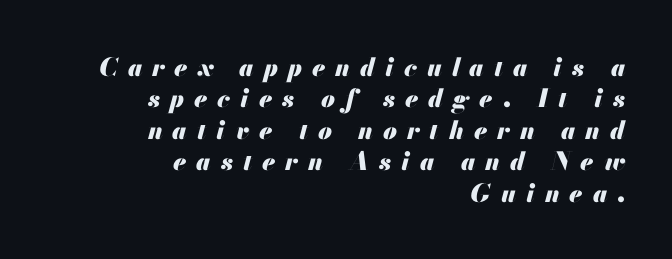
{"italic": "yes", "lean": "right", "slant_degrees": 13, "bold": "yes", "underline": "no", "align": "right", "line_spacing": "normal", "line_spacing_ratio": 1.26, "letter_spacing": "wide", "letter_spacing_em": 0.4, "glyph_px": 25}
